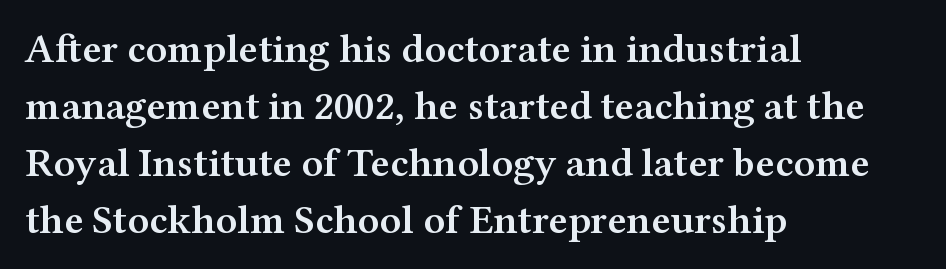
{"serif": "yes", "italic": "no", "bold": "semi", "weight": "semibold", "width": "wide", "stroke_contrast": "medium", "x_height": "medium", "monospaced": "no", "underline": "no", "align": "left", "line_spacing": "normal", "line_spacing_ratio": 1.39, "letter_spacing": "normal", "letter_spacing_em": 0.0, "glyph_px": 41}
